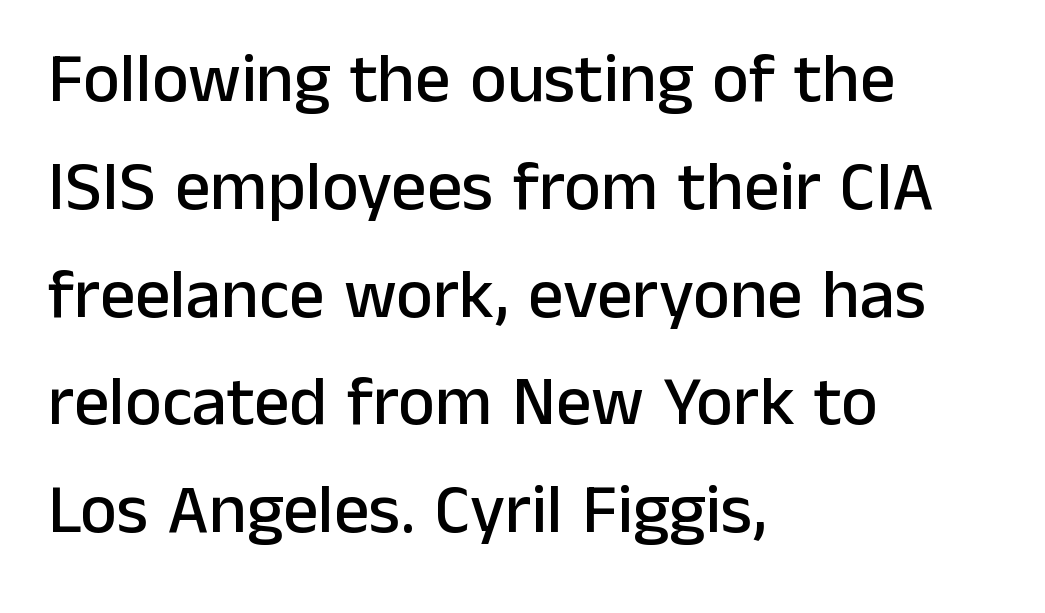
Q: Is the text italic (slanted)? A: No, it is upright.
Q: Is the typeface a serif or a sans-serif typeface? A: Sans-serif.
Q: Is the text underlined? A: No.
Q: How is the paragraph aligned? A: Left-aligned.
Q: Is the spacing between letters normal or unusually wide? A: Normal.
Q: Is the spacing between lines tight, normal or loose? A: Normal.
Q: Width (condensed, normal, or wide)? A: Normal.
Q: Stroke contrast? A: Low.
Q: x-height? A: Medium.
Q: Monospaced? A: No.
